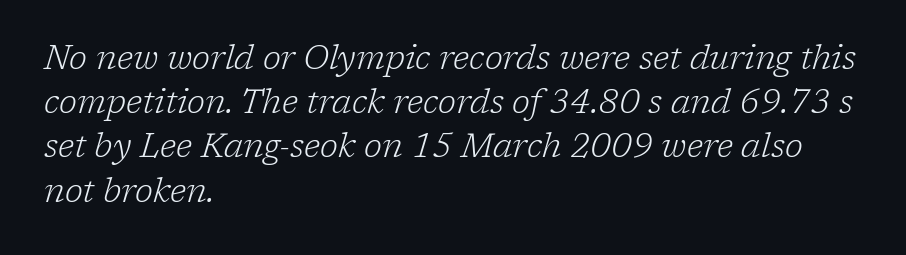
Q: Is the text bold? A: No.
Q: Is the text italic (slanted)? A: Yes, it leans right by about 17 degrees.
Q: Is the typeface a serif or a sans-serif typeface? A: Serif.
Q: Is the text underlined? A: No.
Q: How is the paragraph aligned? A: Left-aligned.
Q: Is the spacing between letters normal or unusually wide? A: Normal.
Q: Is the spacing between lines tight, normal or loose? A: Normal.
Q: Width (condensed, normal, or wide)? A: Normal.
Q: Stroke contrast? A: Low.
Q: x-height? A: Medium.
Q: Monospaced? A: No.
